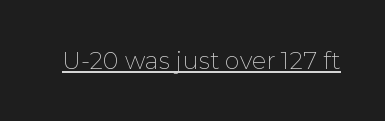
{"italic": "no", "bold": "no", "underline": "yes", "letter_spacing": "normal", "letter_spacing_em": 0.0, "glyph_px": 24}
